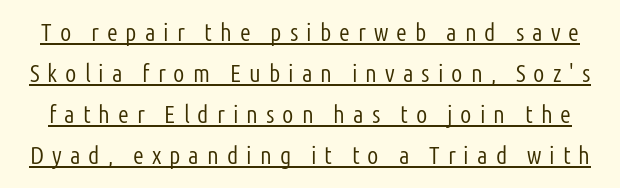
The image shows 25 px text type, upright; set normal line spacing (1.64x), unusually wide letter spacing (+0.32 em), underlined.
